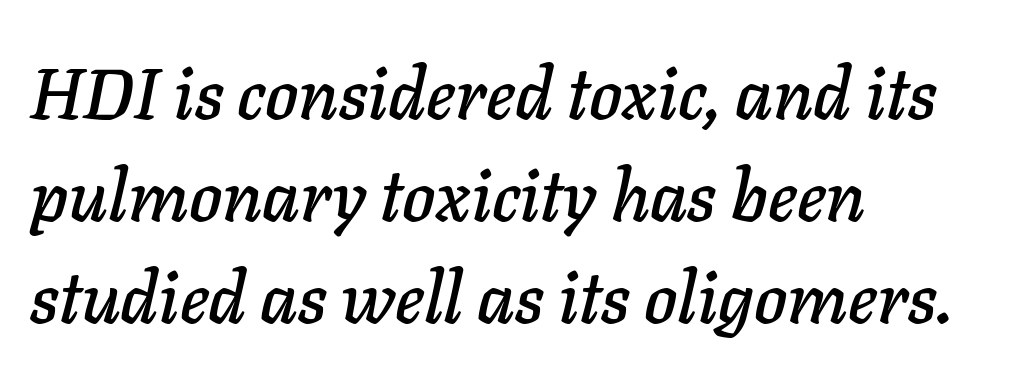
Q: Is the text italic (slanted)? A: Yes, it leans right by about 11 degrees.
Q: Is the text underlined? A: No.
Q: How is the paragraph aligned? A: Left-aligned.
Q: Is the spacing between letters normal or unusually wide? A: Normal.
Q: Is the spacing between lines tight, normal or loose? A: Normal.
Q: Width (condensed, normal, or wide)? A: Normal.
Q: Stroke contrast? A: Low.
Q: x-height? A: Medium.
Q: Monospaced? A: No.
